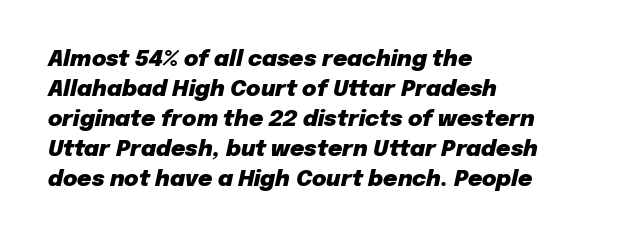
Regular leading. This rendering uses left alignment, leaving the right contour irregular. Tall strokes in this sample are angled rather than plumb. Unmarked baselines from the first word to the last.
